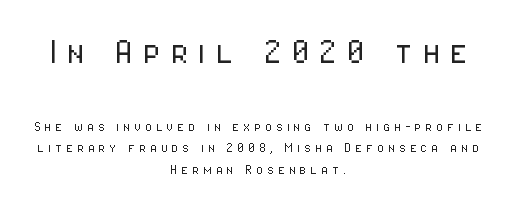
Q: Is the text bold? A: No.
Q: Is the text italic (slanted)? A: No, it is upright.
Q: Is the typeface a serif or a sans-serif typeface? A: Sans-serif.
Q: Is the text underlined? A: No.
Q: How is the paragraph aligned? A: Centered.
Q: Is the spacing between letters normal or unusually wide? A: Unusually wide.
Q: Is the spacing between lines tight, normal or loose? A: Normal.
Q: Which block of text is set in a larger size, the first (top) or the second (bottom)? A: The first (top) one.
Q: Width (condensed, normal, or wide)? A: Condensed.
Q: Stroke contrast? A: Low.
Q: x-height? A: Medium.
Q: Monospaced? A: No.
